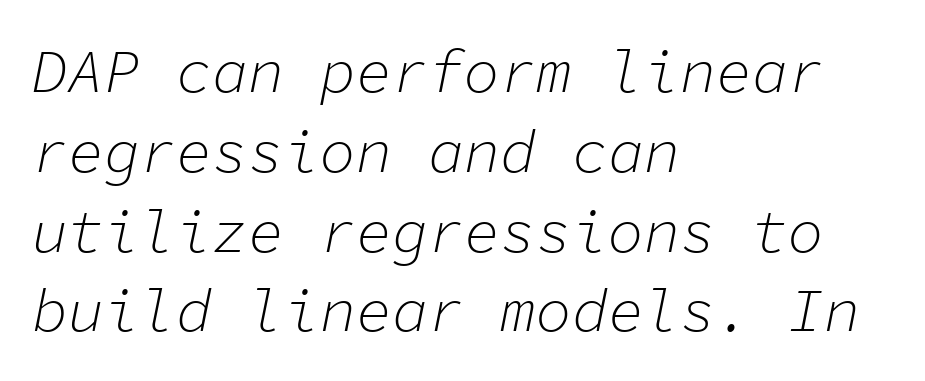
The image shows 60 px light type, italic (leaning right), monospaced; set left-aligned, normal line spacing (1.33x), normal letter spacing, not underlined; low stroke contrast and a medium x-height.
